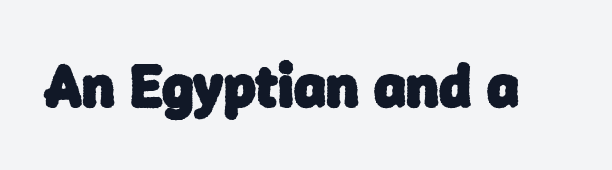
Tracking value appears to be zero — textbook default spacing. Note the varied advance widths — an 'i' is clearly narrower than an 'm'. Grotesque or geometric, the face here clearly has no serifs. In terms of weight, the rendering is a true, heavy bold. Letters rest on an invisible, unmarked baseline.
